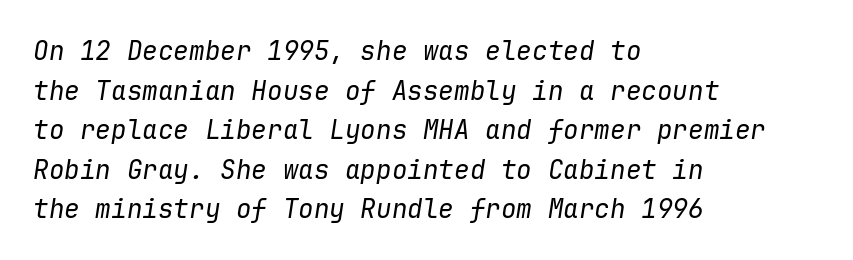
{"italic": "yes", "lean": "right", "slant_degrees": 9, "bold": "no", "underline": "no", "align": "left", "line_spacing": "normal", "line_spacing_ratio": 1.52, "letter_spacing": "normal", "letter_spacing_em": 0.0, "glyph_px": 26}
